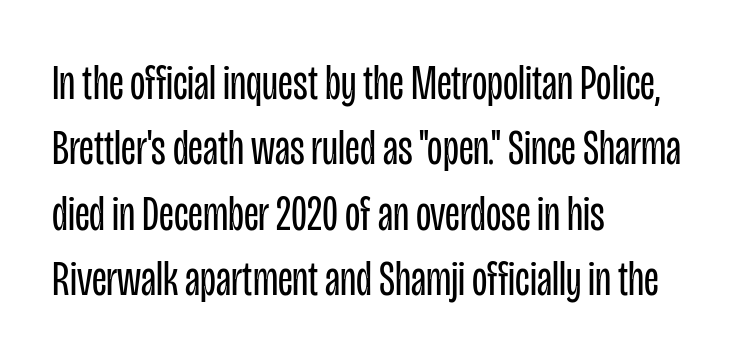
The strokes are not fattened; the text isn't bold. Clear beneath every line of the passage. Nope, not italic — everything's standing straight. Tracking value appears to be zero — textbook default spacing. Do the characters align in a grid? No, the font is proportional.
